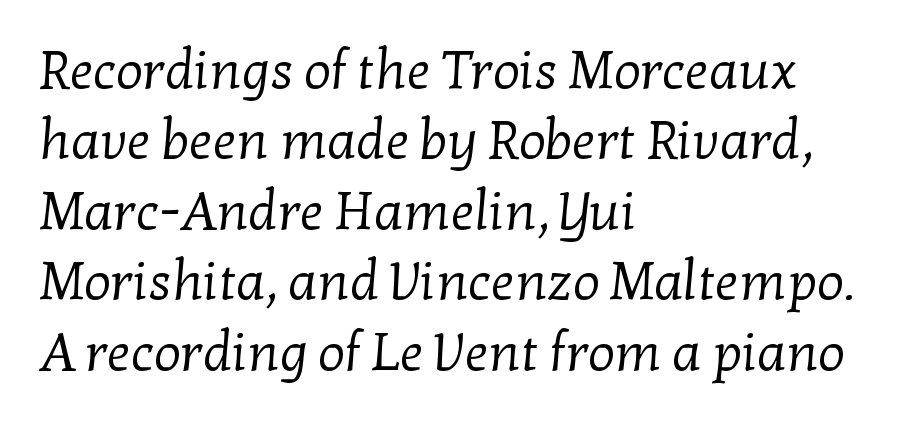
The image shows 53 px regular-weight serif type; set left-aligned, normal line spacing (1.33x), normal letter spacing, not underlined; low stroke contrast and a medium x-height.
